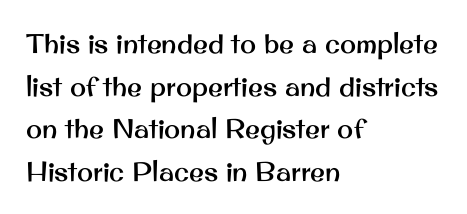
{"italic": "no", "underline": "no", "align": "left", "line_spacing": "normal", "line_spacing_ratio": 1.58, "letter_spacing": "normal", "letter_spacing_em": 0.0, "glyph_px": 27}
